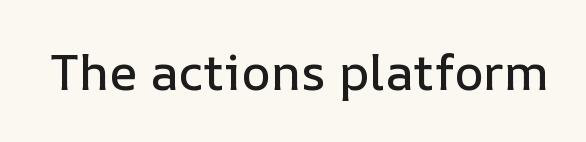
{"italic": "no", "width": "normal", "stroke_contrast": "low", "x_height": "medium", "monospaced": "no", "underline": "no", "letter_spacing": "normal", "letter_spacing_em": 0.0, "glyph_px": 50}
